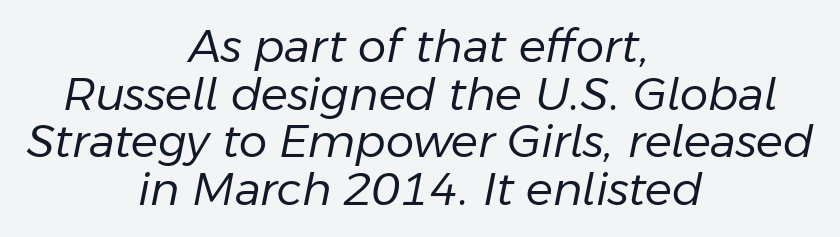
Q: Is the text bold? A: No.
Q: Is the text italic (slanted)? A: Yes, it leans right by about 11 degrees.
Q: Is the text underlined? A: No.
Q: How is the paragraph aligned? A: Centered.
Q: Is the spacing between letters normal or unusually wide? A: Normal.
Q: Is the spacing between lines tight, normal or loose? A: Tight.
Q: Width (condensed, normal, or wide)? A: Normal.
Q: Stroke contrast? A: Low.
Q: x-height? A: Medium.
Q: Monospaced? A: No.
